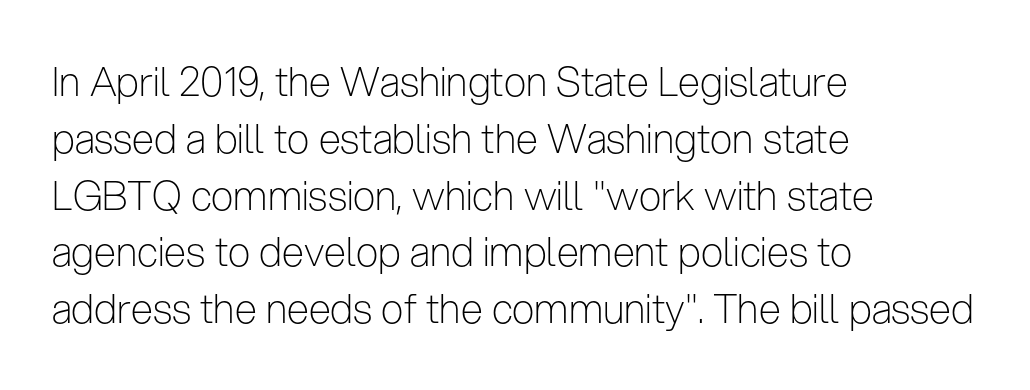
Each stroke keeps to a modest, everyday thickness or less. The lines sit at an ordinary, default distance from one another. The horizontal fit of the characters is conventional and even. Check where the strokes stop: nothing finishes them off — pure sans. Is this a fixed-width face? No — the glyphs have proportional, varying widths.
